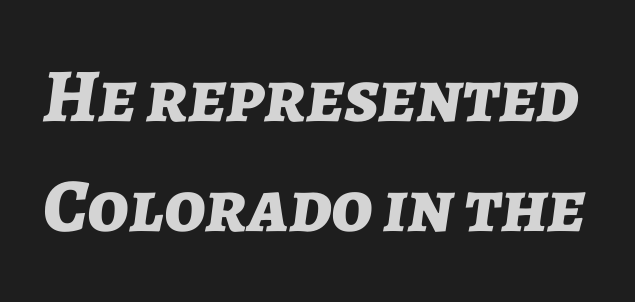
The image shows 76 px bold type, italic (leaning right); set normal line spacing (1.45x), normal letter spacing, not underlined; low stroke contrast and a medium x-height.
